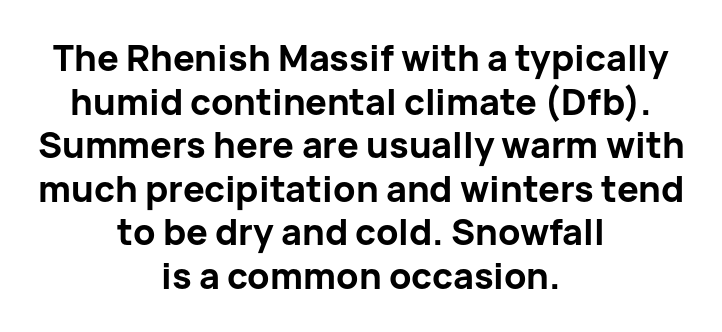
The image shows 36 px bold sans-serif type, upright; set centered, line spacing 1.21x, normal letter spacing, not underlined; low stroke contrast and a medium x-height.
